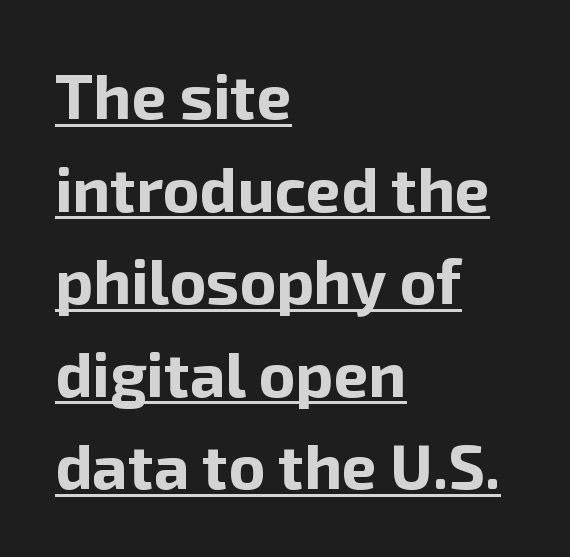
{"serif": "no", "italic": "no", "bold": "yes", "weight": "bold", "width": "normal", "stroke_contrast": "low", "x_height": "medium", "monospaced": "no", "underline": "yes", "align": "left", "line_spacing": "normal", "line_spacing_ratio": 1.47, "letter_spacing": "normal", "letter_spacing_em": 0.0, "glyph_px": 63}
